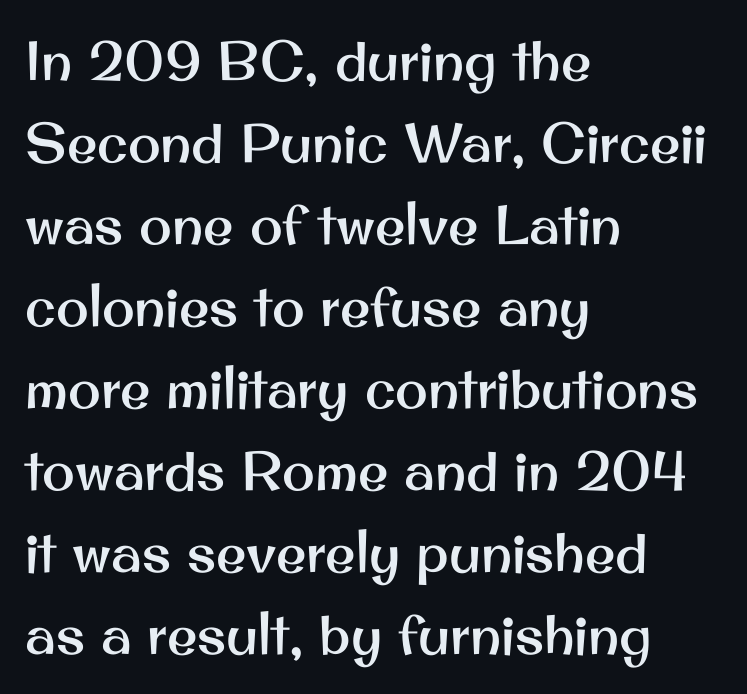
The image shows 55 px sans-serif type, upright; set left-aligned, normal line spacing (1.49x), normal letter spacing, not underlined; medium stroke contrast and a small x-height.
